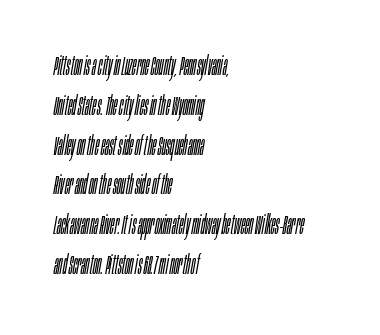
Q: Is the text bold? A: No.
Q: Is the text italic (slanted)? A: Yes, it leans right by about 10 degrees.
Q: Is the text underlined? A: No.
Q: How is the paragraph aligned? A: Left-aligned.
Q: Is the spacing between letters normal or unusually wide? A: Normal.
Q: Is the spacing between lines tight, normal or loose? A: Normal.
